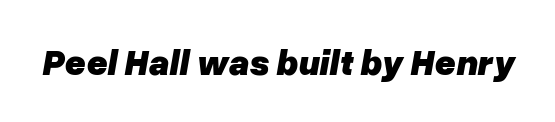
Each word holds together tightly as a unit, with standard inter-letter gaps. Designer's note — italics engaged. Is the type bold? Yes — the strokes are clearly thick and heavy. Plain, unruled lines of type. Looks like regular typesetting: each glyph gets only the width it needs.
